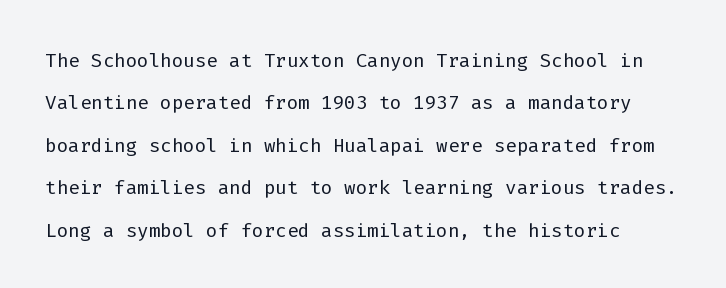
Is there much room between lines? A standard amount, neither cramped nor airy. The letters sit at their default tracking, neither squeezed nor spread. The zone under the glyphs is completely vacant. Stem width sits at or under what a default text font uses. Posture: vertical.
